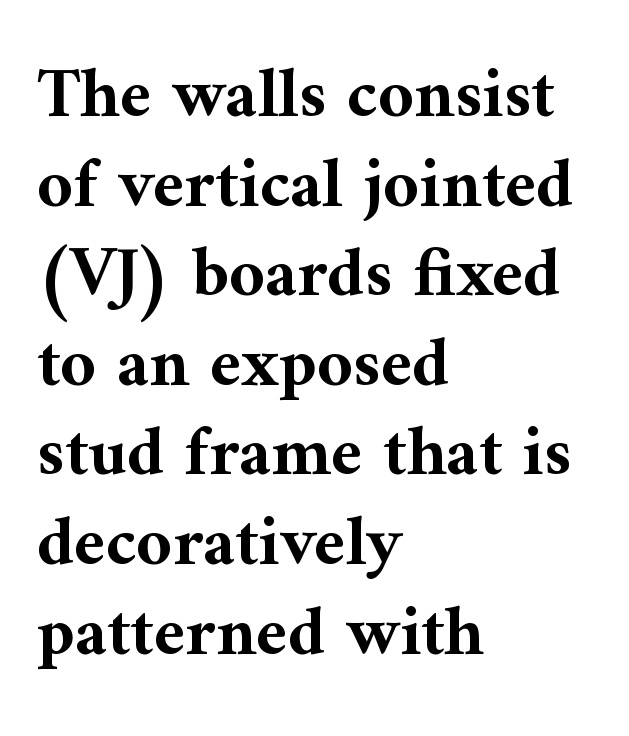
Character widths vary here, with narrow letters taking less room than wide ones. Look at the stroke-to-counter ratio: heavy, a bold. Between one letter and the next there's only the usual sliver of space. Has an underline been added? It has not.
